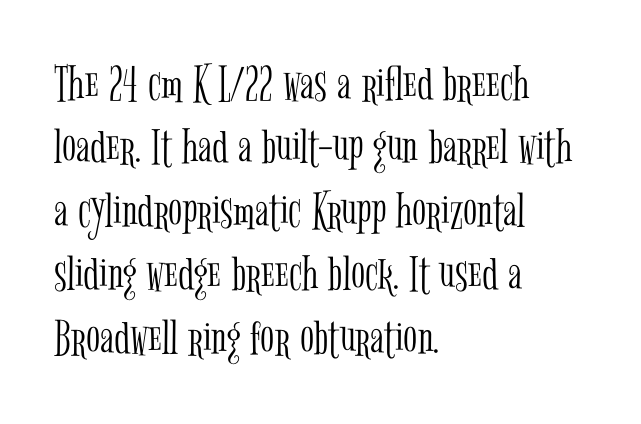
Q: Is the text bold? A: No.
Q: Is the text italic (slanted)? A: No, it is upright.
Q: Is the typeface a serif or a sans-serif typeface? A: Serif.
Q: Is the text underlined? A: No.
Q: How is the paragraph aligned? A: Left-aligned.
Q: Is the spacing between letters normal or unusually wide? A: Normal.
Q: Width (condensed, normal, or wide)? A: Condensed.
Q: Stroke contrast? A: Low.
Q: x-height? A: Medium.
Q: Monospaced? A: No.
